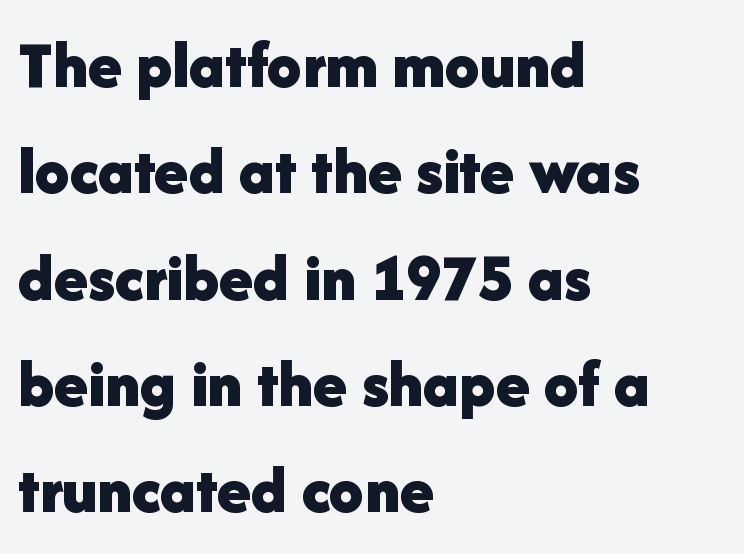
The image shows 69 px bold sans-serif type, upright; set left-aligned, normal line spacing (1.54x), normal letter spacing, not underlined; low stroke contrast and a medium x-height.
